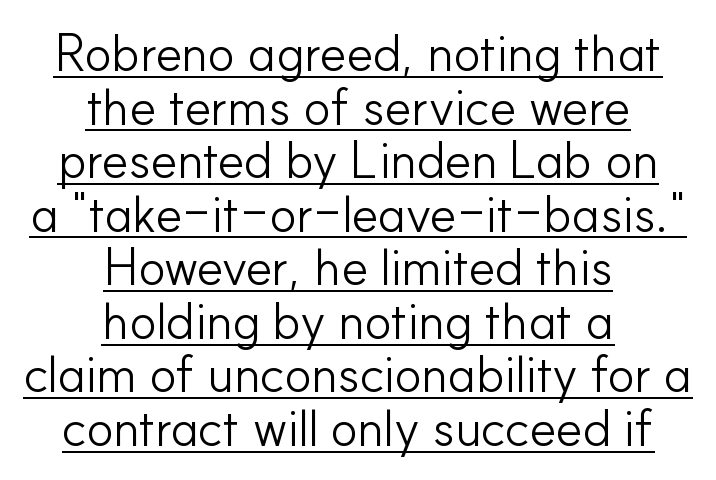
Q: Is the text bold? A: No.
Q: Is the text italic (slanted)? A: No, it is upright.
Q: Is the typeface a serif or a sans-serif typeface? A: Sans-serif.
Q: Is the text underlined? A: Yes.
Q: How is the paragraph aligned? A: Centered.
Q: Is the spacing between letters normal or unusually wide? A: Normal.
Q: Is the spacing between lines tight, normal or loose? A: Tight.
Q: Width (condensed, normal, or wide)? A: Normal.
Q: Stroke contrast? A: Low.
Q: x-height? A: Small.
Q: Monospaced? A: No.
